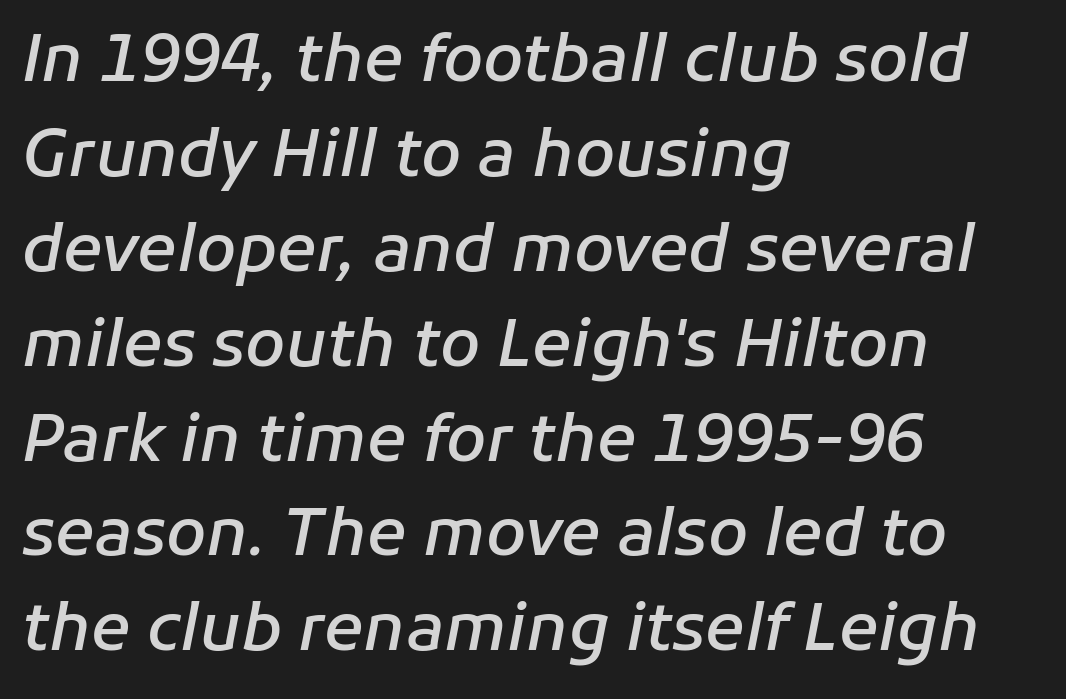
The rendering anchors every line to the left-hand side. Every letter is mildly thick-stroked: semibold rather than bold. Compared with typical paragraphs, the rows here are spaced about the same. Is the type slanted? Yes — the strokes lean at a clear angle. Is this a fixed-width face? No — the glyphs have proportional, varying widths. A typesetter would call this zero additional tracking.
